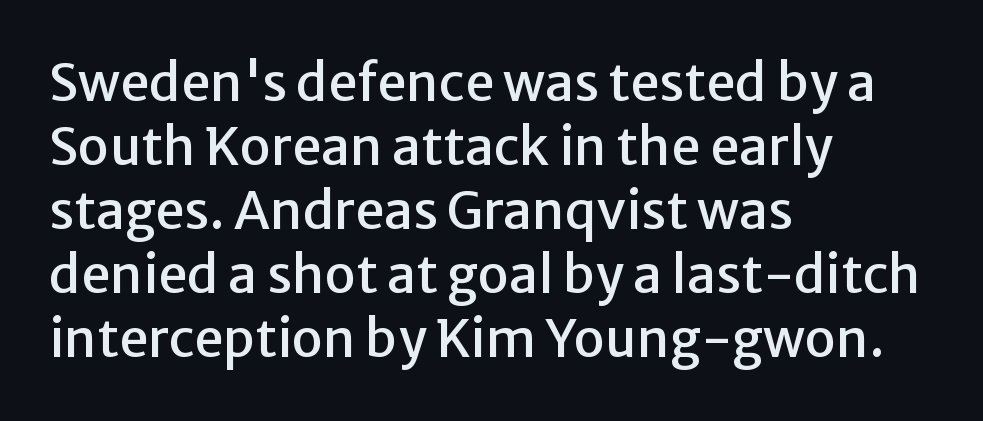
This is sans-serif lettering, the kind often seen on screens and signage. Caption: multi-line text, flush left, ragged right. No word sits above an underline. Posture: straight, roman, zero tilt. The face used here is proportionally spaced, like ordinary book or web type. Letter spacing: default.
